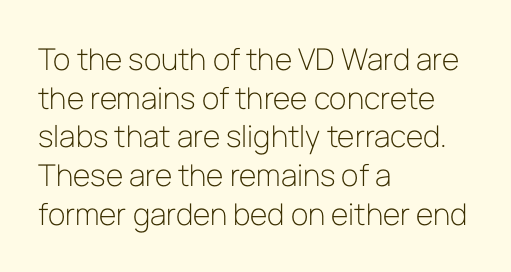
{"serif": "no", "italic": "no", "bold": "no", "weight": "light", "width": "normal", "stroke_contrast": "low", "x_height": "medium", "monospaced": "no", "underline": "no", "align": "left", "line_spacing": "normal", "line_spacing_ratio": 1.29, "letter_spacing": "normal", "letter_spacing_em": 0.0, "glyph_px": 30}
